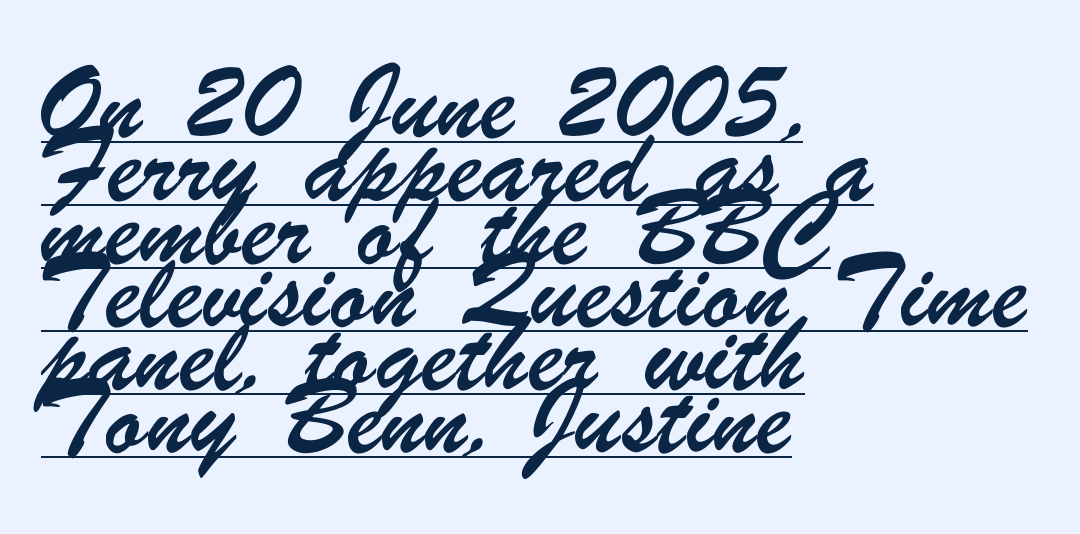
{"serif": "no", "width": "condensed", "stroke_contrast": "low", "x_height": "small", "monospaced": "no", "underline": "yes", "align": "left", "line_spacing": "normal", "line_spacing_ratio": 1.34, "letter_spacing": "normal", "letter_spacing_em": 0.0, "glyph_px": 47}
